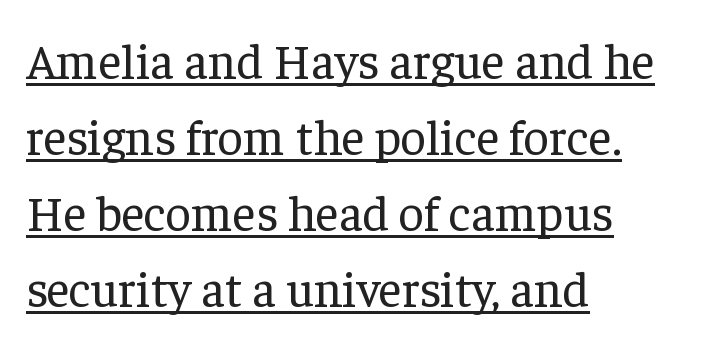
Layout note: lines flush left. Standard letterfit; no display-style spreading of the glyphs. The passage shown is not bold in any degree. Character widths vary here, with narrow letters taking less room than wide ones.
